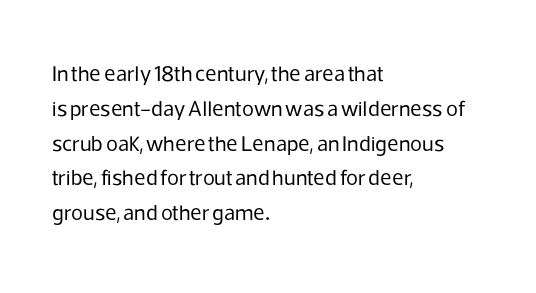
The image shows 22 px text type, upright; set left-aligned, normal line spacing (1.58x), normal letter spacing, not underlined.
